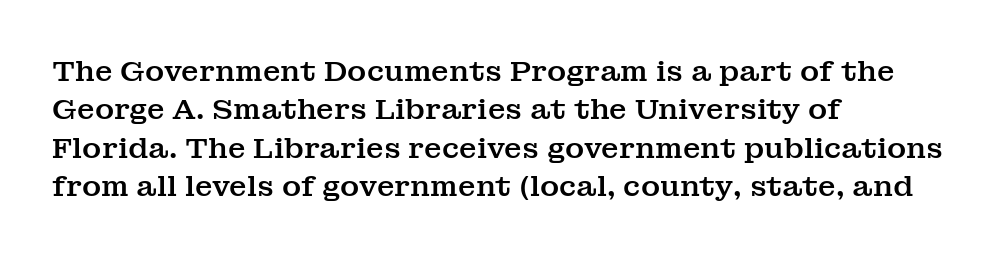
The image shows 29 px serif type, upright; set left-aligned, normal line spacing (1.32x), normal letter spacing, not underlined; medium stroke contrast and a medium x-height.
